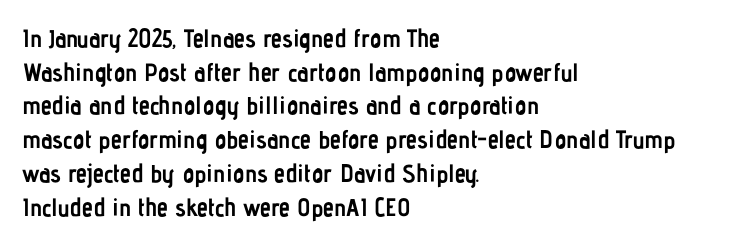
Students, note that the glyphs here touch the page at normal intervals. Chunky letters — that's bold for sure. Descenders are the only things crossing below the line. Notice how the passage keeps a crisp vertical edge on the left only.
